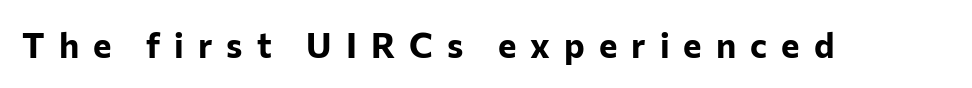
Q: Is the text bold? A: Yes.
Q: Is the text italic (slanted)? A: No, it is upright.
Q: Is the typeface a serif or a sans-serif typeface? A: Sans-serif.
Q: Is the text underlined? A: No.
Q: Is the spacing between letters normal or unusually wide? A: Unusually wide.
Q: Width (condensed, normal, or wide)? A: Normal.
Q: Stroke contrast? A: Low.
Q: x-height? A: Medium.
Q: Monospaced? A: No.
